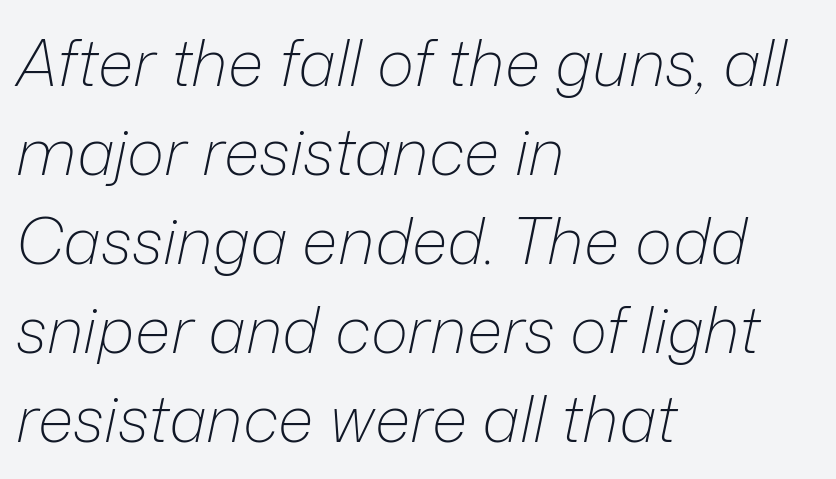
Q: Is the text bold? A: No.
Q: Is the text italic (slanted)? A: Yes, it leans right by about 12 degrees.
Q: Is the text underlined? A: No.
Q: How is the paragraph aligned? A: Left-aligned.
Q: Is the spacing between letters normal or unusually wide? A: Normal.
Q: Is the spacing between lines tight, normal or loose? A: Normal.
Q: Width (condensed, normal, or wide)? A: Normal.
Q: Stroke contrast? A: Low.
Q: x-height? A: Medium.
Q: Monospaced? A: No.
